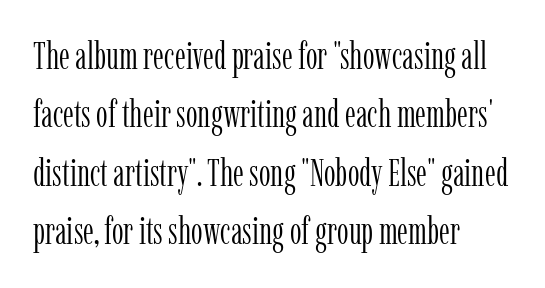
Q: Is the text bold? A: No.
Q: Is the text italic (slanted)? A: No, it is upright.
Q: Is the typeface a serif or a sans-serif typeface? A: Serif.
Q: Is the text underlined? A: No.
Q: How is the paragraph aligned? A: Left-aligned.
Q: Is the spacing between letters normal or unusually wide? A: Normal.
Q: Is the spacing between lines tight, normal or loose? A: Normal.
Q: Width (condensed, normal, or wide)? A: Condensed.
Q: Stroke contrast? A: Low.
Q: x-height? A: Medium.
Q: Monospaced? A: No.
